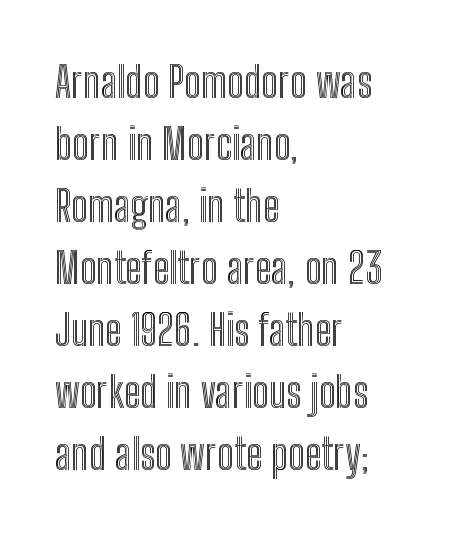
The vertical gap from one line to the next is medium. These lines stack with their left ends in a neat column. The zone under the glyphs is completely vacant. The letters sit at their default tracking, neither squeezed nor spread.
